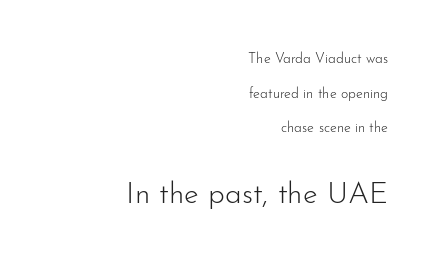
The font sits on the lighter half of the weight spectrum, regular included. Regarding serifs, this sample does without them. Size contrast runs from small at the top to large at the bottom. The words here are not underlined. The passage shown is typed in a proportional face where columns would drift.
